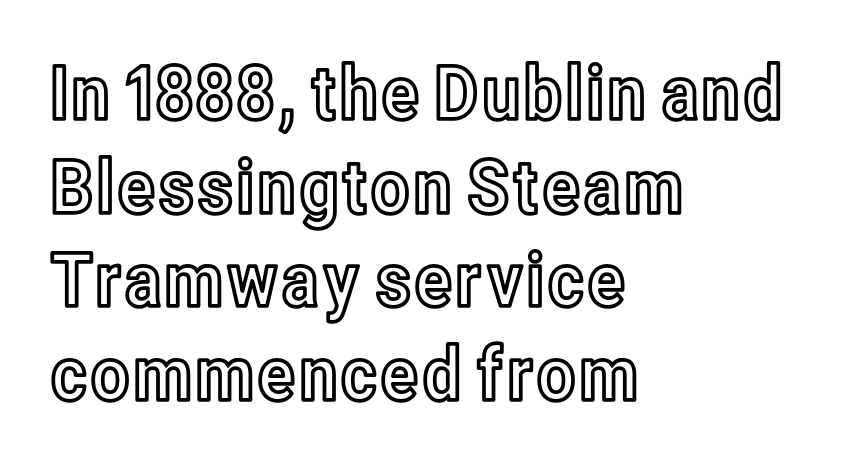
Q: Is the text italic (slanted)? A: No, it is upright.
Q: Is the text underlined? A: No.
Q: How is the paragraph aligned? A: Left-aligned.
Q: Is the spacing between letters normal or unusually wide? A: Normal.
Q: Is the spacing between lines tight, normal or loose? A: Normal.
Q: Width (condensed, normal, or wide)? A: Condensed.
Q: x-height? A: Medium.
Q: Monospaced? A: No.
